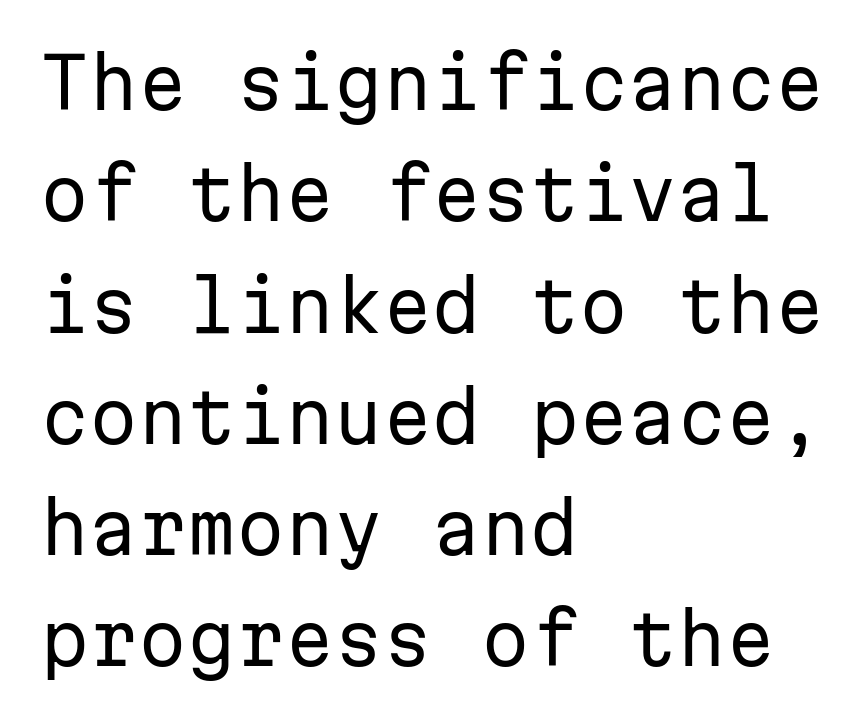
{"serif": "no", "italic": "no", "bold": "no", "weight": "regular", "width": "normal", "stroke_contrast": "low", "x_height": "medium", "monospaced": "yes", "underline": "no", "align": "left", "line_spacing": "normal", "line_spacing_ratio": 1.59, "letter_spacing": "normal", "letter_spacing_em": 0.0, "glyph_px": 70}
